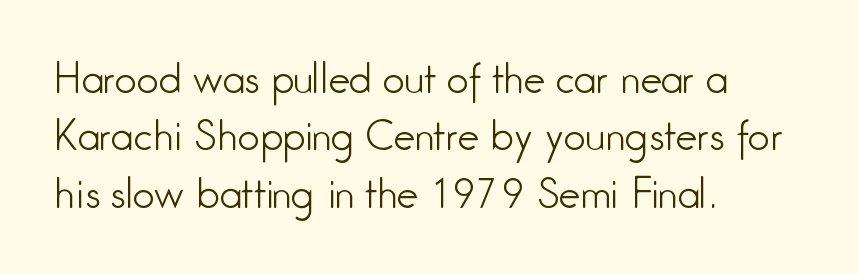
Q: Is the text bold? A: No.
Q: Is the text italic (slanted)? A: No, it is upright.
Q: Is the typeface a serif or a sans-serif typeface? A: Sans-serif.
Q: Is the text underlined? A: No.
Q: How is the paragraph aligned? A: Left-aligned.
Q: Is the spacing between letters normal or unusually wide? A: Normal.
Q: Is the spacing between lines tight, normal or loose? A: Normal.
Q: Width (condensed, normal, or wide)? A: Condensed.
Q: Stroke contrast? A: Low.
Q: x-height? A: Medium.
Q: Monospaced? A: No.
